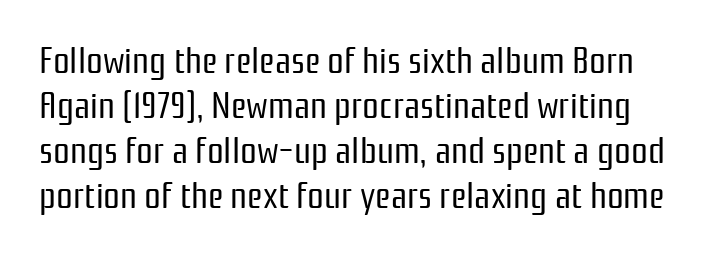
The image shows 37 px regular-weight, condensed sans-serif type, upright; set line spacing 1.22x, normal letter spacing, not underlined; low stroke contrast and a medium x-height.
